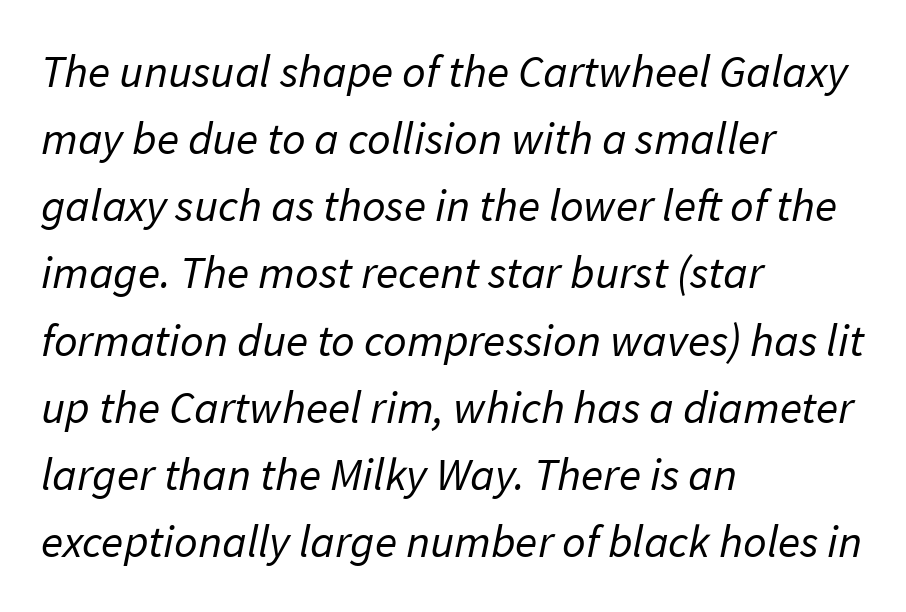
{"serif": "no", "bold": "no", "weight": "regular", "width": "normal", "stroke_contrast": "low", "x_height": "medium", "monospaced": "no", "underline": "no", "align": "left", "line_spacing": "normal", "line_spacing_ratio": 1.46, "letter_spacing": "normal", "letter_spacing_em": 0.0, "glyph_px": 46}
